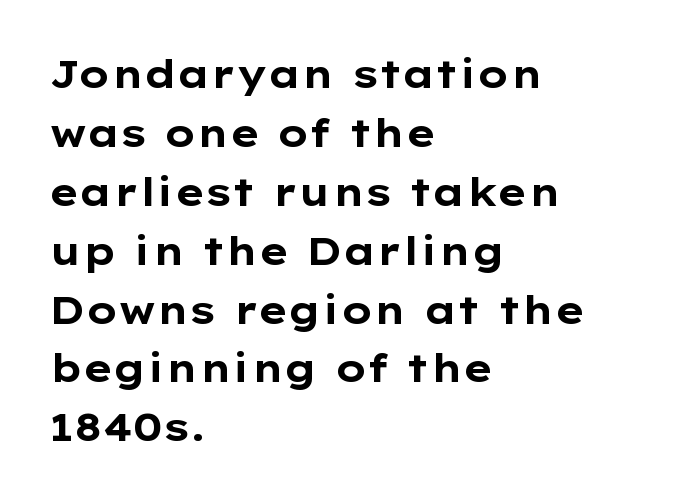
The image shows 39 px bold, wide sans-serif type, upright; set left-aligned, normal line spacing (1.51x), normal letter spacing, not underlined; low stroke contrast and a medium x-height.
